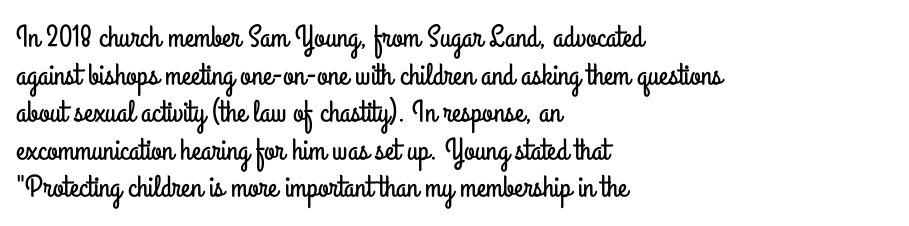
Q: Is the text italic (slanted)? A: No, it is upright.
Q: Is the typeface a serif or a sans-serif typeface? A: Sans-serif.
Q: Is the text underlined? A: No.
Q: How is the paragraph aligned? A: Left-aligned.
Q: Is the spacing between letters normal or unusually wide? A: Normal.
Q: Width (condensed, normal, or wide)? A: Condensed.
Q: Stroke contrast? A: Low.
Q: x-height? A: Small.
Q: Monospaced? A: No.
